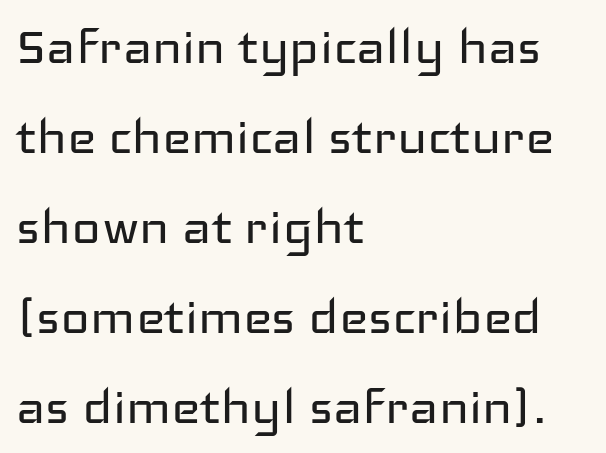
Q: Is the text bold? A: No.
Q: Is the text italic (slanted)? A: No, it is upright.
Q: Is the typeface a serif or a sans-serif typeface? A: Sans-serif.
Q: Is the text underlined? A: No.
Q: How is the paragraph aligned? A: Left-aligned.
Q: Is the spacing between letters normal or unusually wide? A: Normal.
Q: Is the spacing between lines tight, normal or loose? A: Normal.
Q: Width (condensed, normal, or wide)? A: Wide.
Q: Stroke contrast? A: Low.
Q: x-height? A: Medium.
Q: Monospaced? A: No.
